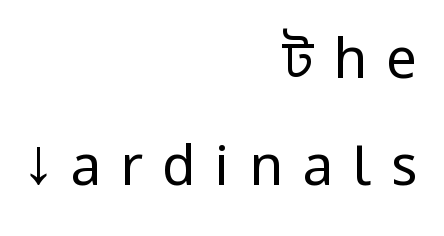
Q: Is the text bold? A: No.
Q: Is the text italic (slanted)? A: No, it is upright.
Q: Is the typeface a serif or a sans-serif typeface? A: Sans-serif.
Q: Is the text underlined? A: No.
Q: How is the paragraph aligned? A: Right-aligned.
Q: Is the spacing between letters normal or unusually wide? A: Unusually wide.
Q: Is the spacing between lines tight, normal or loose? A: Loose.
Q: Width (condensed, normal, or wide)? A: Condensed.
Q: Stroke contrast? A: Low.
